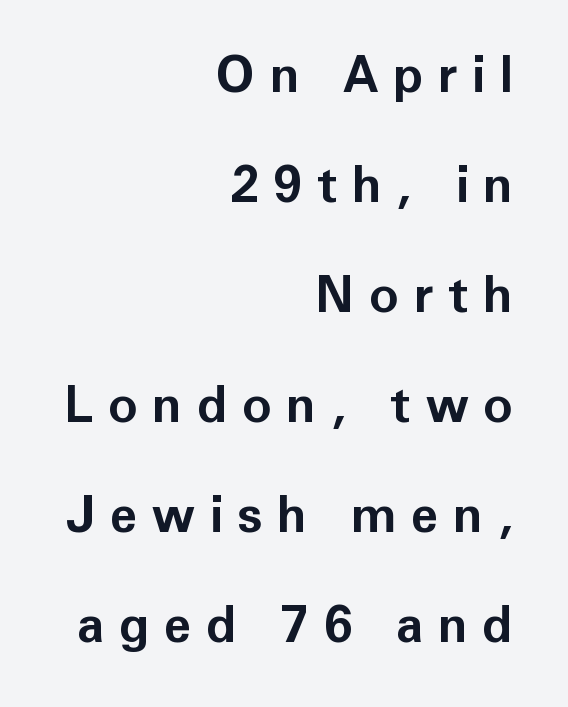
Check under the words: just untouched page. Does the lettering tilt? It doesn't — this is upright. One-word summary of the alignment: right. Weight: bold.
